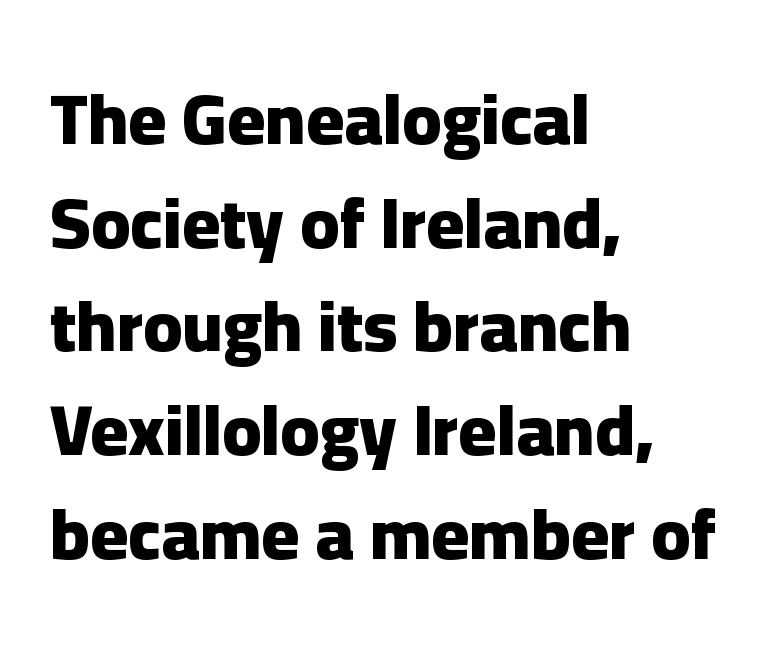
The image shows 72 px heavy sans-serif type, upright; set left-aligned, normal line spacing (1.44x), normal letter spacing, not underlined; low stroke contrast and a medium x-height.
